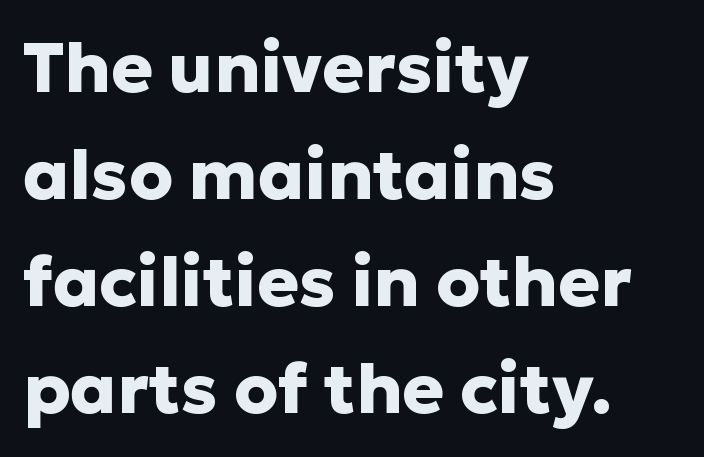
Pretty heavy lettering here — definitely bold. Spacing between characters is what you'd get straight out of the box. Character widths vary here, with narrow letters taking less room than wide ones. Notice how the passage keeps a crisp vertical edge on the left only.
